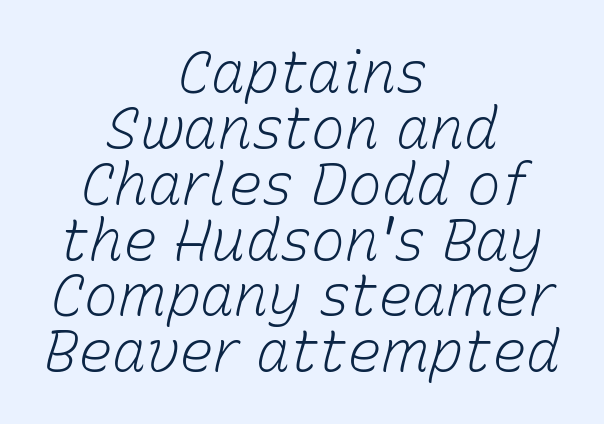
Underlining? Definitely not there. The lines are packed closely together with very little leading. Neither beginnings nor endings align; midpoints do. Each letter keeps its own natural width here, so spacing adapts to shape. In terms of letterspacing, this is plain default setting. These glyphs show unthickened strokes, regular width or finer.
